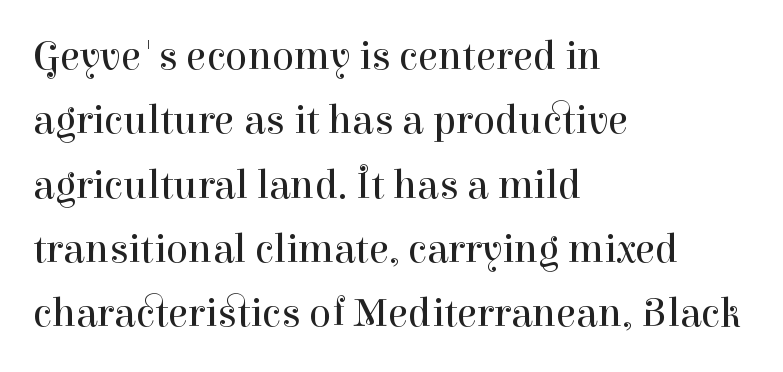
{"serif": "yes", "italic": "no", "bold": "no", "weight": "regular", "width": "normal", "stroke_contrast": "high", "x_height": "medium", "monospaced": "no", "underline": "no", "align": "left", "line_spacing": "normal", "line_spacing_ratio": 1.57, "letter_spacing": "normal", "letter_spacing_em": 0.0, "glyph_px": 41}
